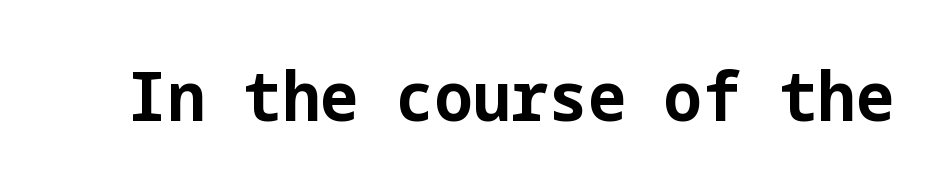
Q: Is the text bold? A: Yes.
Q: Is the text italic (slanted)? A: No, it is upright.
Q: Is the typeface a serif or a sans-serif typeface? A: Sans-serif.
Q: Is the text underlined? A: No.
Q: Is the spacing between letters normal or unusually wide? A: Normal.
Q: Width (condensed, normal, or wide)? A: Normal.
Q: Stroke contrast? A: Low.
Q: x-height? A: Medium.
